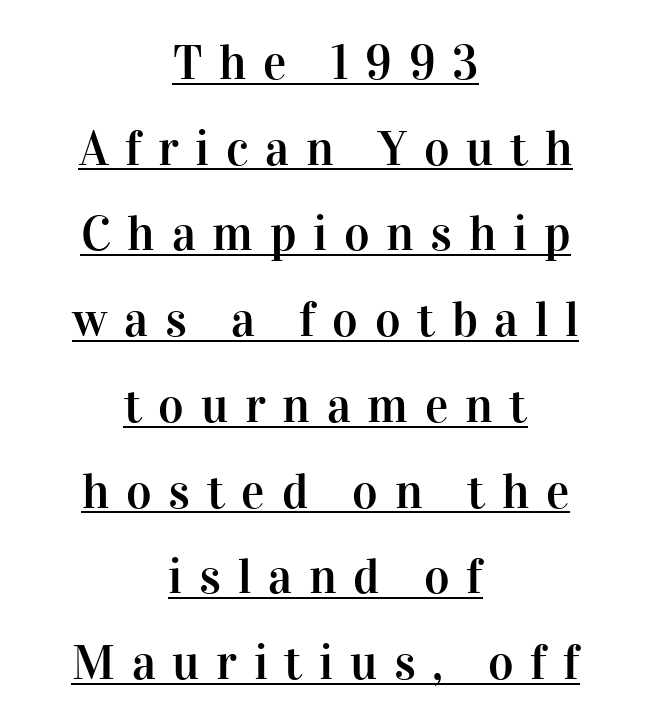
One-word summary of the alignment: center. You could not count columns in this text — the font is proportionally spaced. Small tapered or slab feet sit at the stroke ends, so this counts as serif. In terms of letterspacing, this is a distinctly airy, spread setting.
